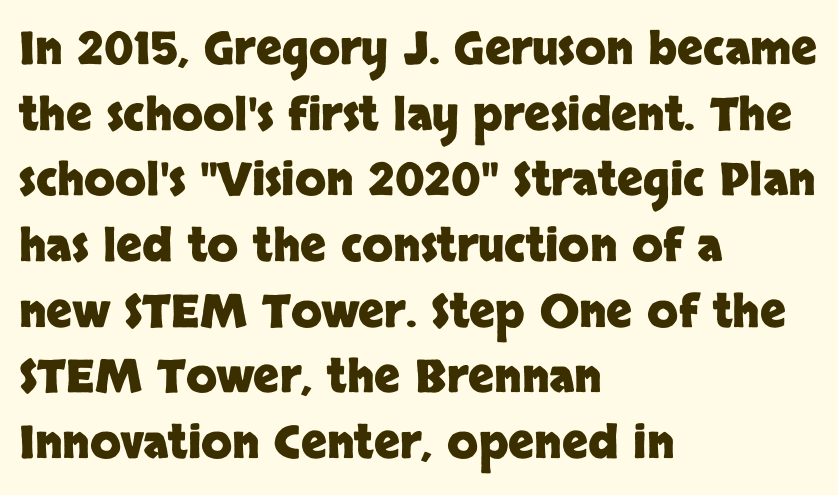
The image shows 45 px heavy sans-serif type, upright; set left-aligned, normal line spacing (1.46x), normal letter spacing, not underlined; low stroke contrast and a large x-height.
